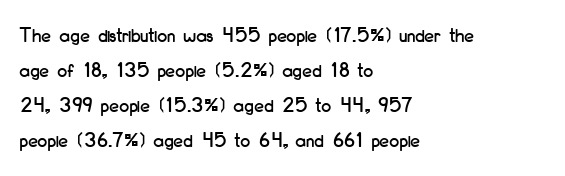
Q: Is the text italic (slanted)? A: No, it is upright.
Q: Is the text underlined? A: No.
Q: How is the paragraph aligned? A: Left-aligned.
Q: Is the spacing between letters normal or unusually wide? A: Normal.
Q: Is the spacing between lines tight, normal or loose? A: Normal.
